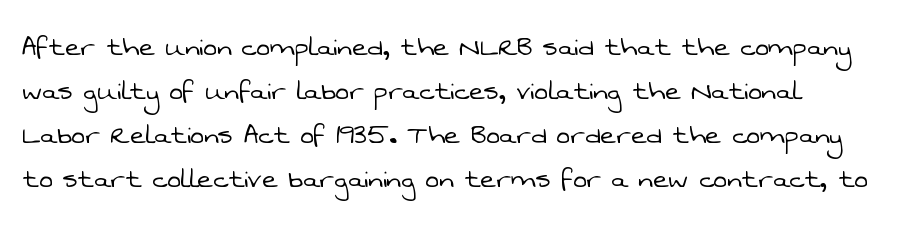
{"serif": "no", "bold": "no", "weight": "light", "width": "normal", "stroke_contrast": "low", "x_height": "medium", "monospaced": "no", "underline": "no", "line_spacing": "normal", "line_spacing_ratio": 1.33, "letter_spacing": "normal", "letter_spacing_em": 0.0, "glyph_px": 33}
